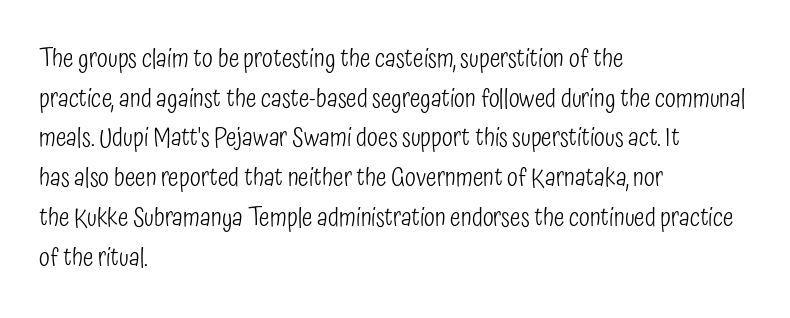
The image shows 25 px text type, upright; set left-aligned, normal line spacing (1.59x), normal letter spacing, not underlined.
